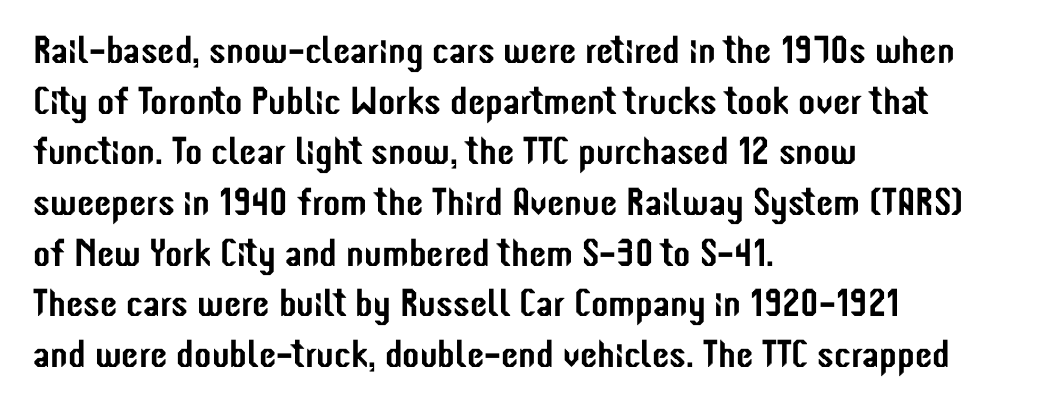
{"serif": "no", "italic": "no", "width": "condensed", "stroke_contrast": "low", "x_height": "medium", "monospaced": "no", "underline": "no", "align": "left", "line_spacing": "normal", "line_spacing_ratio": 1.3, "letter_spacing": "normal", "letter_spacing_em": 0.0, "glyph_px": 39}
